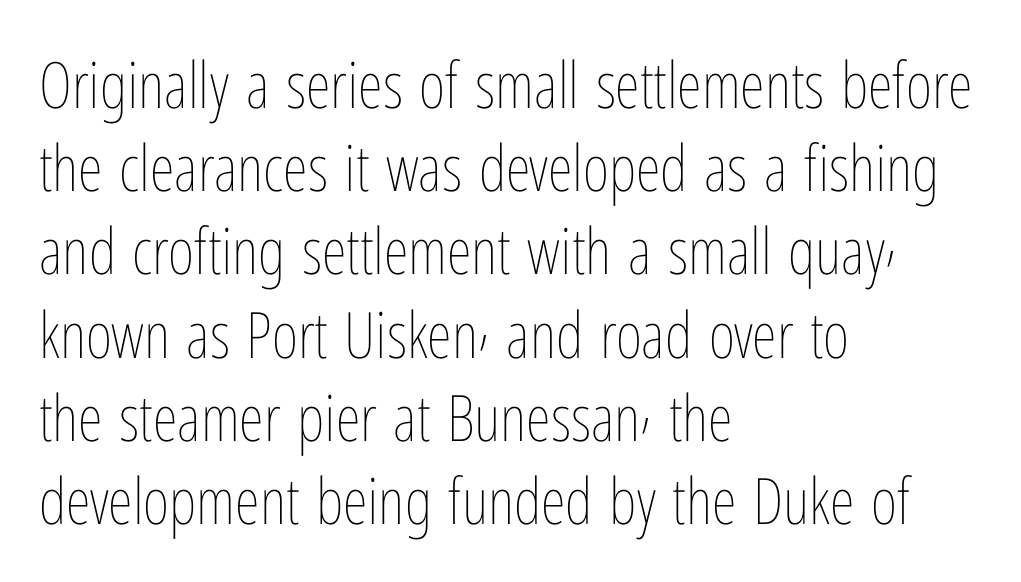
{"italic": "no", "bold": "no", "weight": "thin", "width": "condensed", "stroke_contrast": "low", "x_height": "medium", "monospaced": "no", "underline": "no", "align": "left", "line_spacing": "normal", "line_spacing_ratio": 1.3, "letter_spacing": "normal", "letter_spacing_em": 0.0, "glyph_px": 64}
